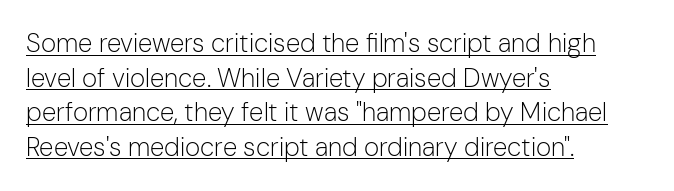
The image shows 26 px text type, upright; set left-aligned, normal line spacing (1.33x), normal letter spacing, underlined.
